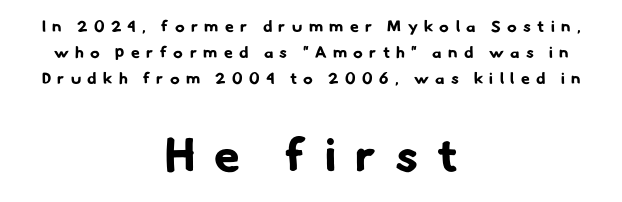
Q: Is the text bold? A: Yes.
Q: Is the typeface a serif or a sans-serif typeface? A: Sans-serif.
Q: Is the text underlined? A: No.
Q: How is the paragraph aligned? A: Centered.
Q: Is the spacing between letters normal or unusually wide? A: Unusually wide.
Q: Is the spacing between lines tight, normal or loose? A: Normal.
Q: Which block of text is set in a larger size, the first (top) or the second (bottom)? A: The second (bottom) one.
Q: Width (condensed, normal, or wide)? A: Normal.
Q: Stroke contrast? A: Low.
Q: x-height? A: Small.
Q: Monospaced? A: No.
